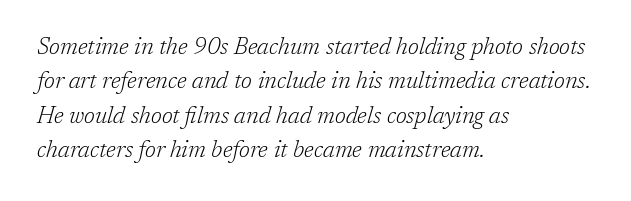
{"italic": "yes", "lean": "right", "slant_degrees": 17, "bold": "no", "underline": "no", "align": "left", "line_spacing": "normal", "line_spacing_ratio": 1.49, "letter_spacing": "normal", "letter_spacing_em": 0.0, "glyph_px": 23}
